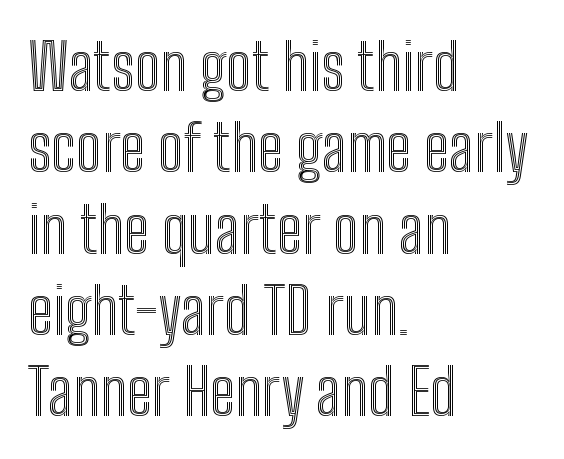
Q: Is the text italic (slanted)? A: No, it is upright.
Q: Is the text underlined? A: No.
Q: How is the paragraph aligned? A: Left-aligned.
Q: Is the spacing between letters normal or unusually wide? A: Normal.
Q: Is the spacing between lines tight, normal or loose? A: Normal.
Q: Width (condensed, normal, or wide)? A: Condensed.
Q: x-height? A: Medium.
Q: Monospaced? A: No.
